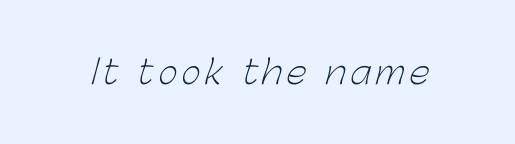
{"serif": "no", "bold": "no", "weight": "light", "width": "normal", "stroke_contrast": "low", "x_height": "medium", "monospaced": "no", "underline": "no", "glyph_px": 33}
